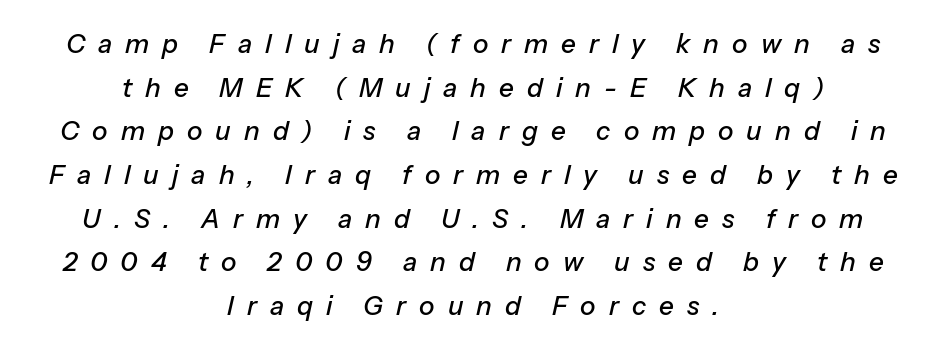
{"italic": "yes", "lean": "right", "slant_degrees": 13, "underline": "no", "align": "center", "line_spacing": "normal", "line_spacing_ratio": 1.68, "letter_spacing": "wide", "letter_spacing_em": 0.5, "glyph_px": 26}
